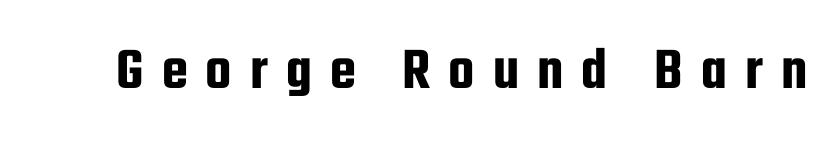
{"serif": "no", "italic": "no", "width": "condensed", "stroke_contrast": "low", "x_height": "medium", "monospaced": "no", "underline": "no", "letter_spacing": "wide", "letter_spacing_em": 0.3, "glyph_px": 60}
